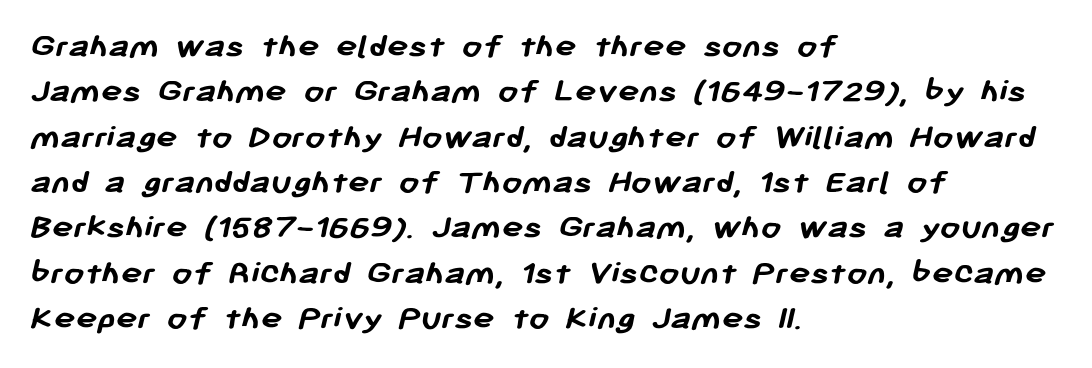
Q: Is the text bold? A: Yes.
Q: Is the typeface a serif or a sans-serif typeface? A: Sans-serif.
Q: Is the text underlined? A: No.
Q: How is the paragraph aligned? A: Left-aligned.
Q: Is the spacing between letters normal or unusually wide? A: Normal.
Q: Is the spacing between lines tight, normal or loose? A: Normal.
Q: Width (condensed, normal, or wide)? A: Normal.
Q: Stroke contrast? A: Low.
Q: x-height? A: Medium.
Q: Monospaced? A: No.
